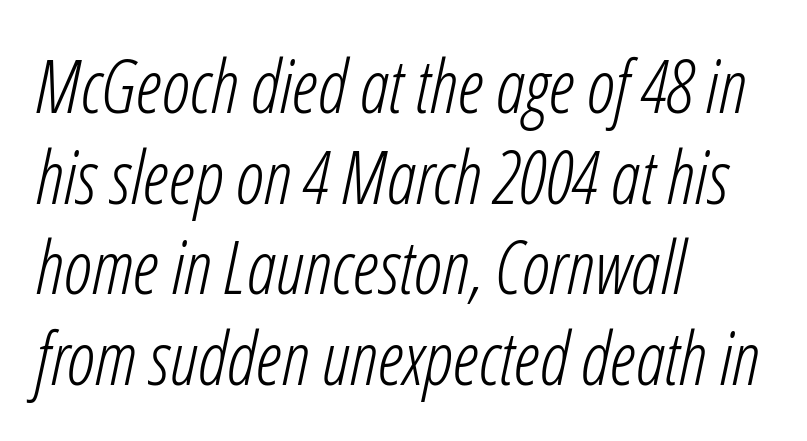
Default kerning and tracking; the words read as compact shapes. These lines are set flush left with a ragged right edge. The face used here is proportionally spaced, like ordinary book or web type. The lettering tilts uniformly, giving the passage an italic look.
